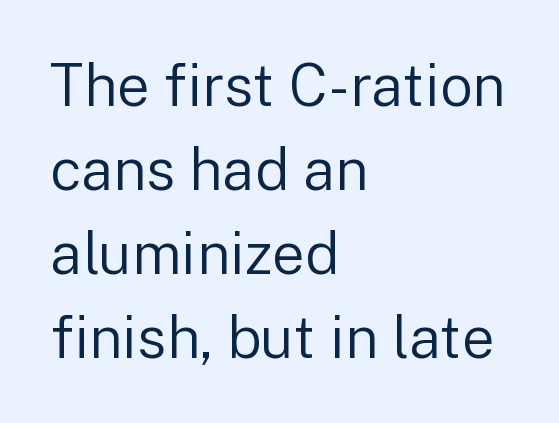
The image shows 58 px regular-weight sans-serif type, upright; set left-aligned, normal line spacing (1.45x), normal letter spacing, not underlined; low stroke contrast and a medium x-height.
